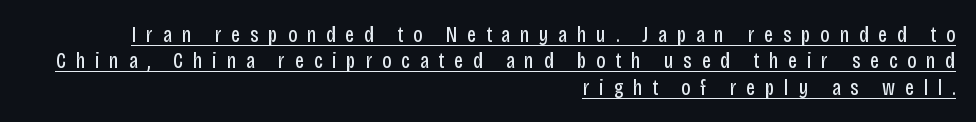
The image shows 22 px text type, upright; set right-aligned, line spacing 1.2x, unusually wide letter spacing (+0.44 em), underlined.
